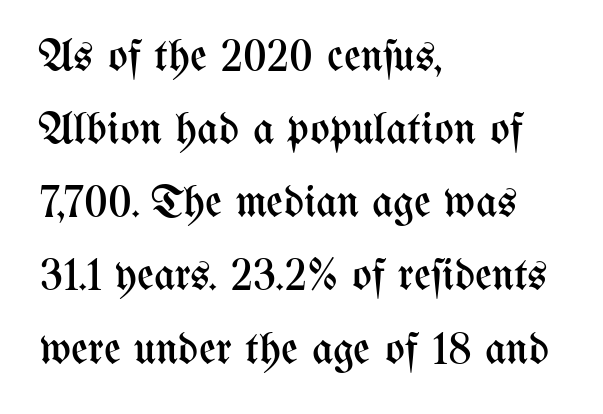
Q: Is the text bold? A: No.
Q: Is the text italic (slanted)? A: No, it is upright.
Q: Is the text underlined? A: No.
Q: How is the paragraph aligned? A: Left-aligned.
Q: Is the spacing between letters normal or unusually wide? A: Normal.
Q: Is the spacing between lines tight, normal or loose? A: Normal.
Q: Width (condensed, normal, or wide)? A: Condensed.
Q: Stroke contrast? A: Medium.
Q: x-height? A: Medium.
Q: Monospaced? A: No.
